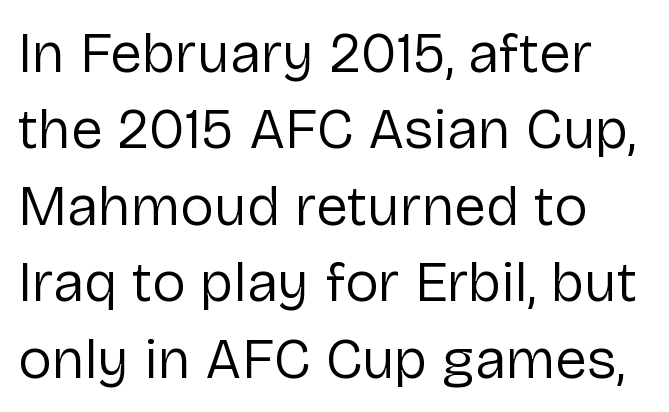
Typographically, this falls in the sans-serif category. No chunkiness to these letters — they're not bold. Whoever set this chose a conventional vertical rhythm. Is the letter spacing exaggerated? No — it looks like the ordinary default. You could not count columns in this text — the font is proportionally spaced.
